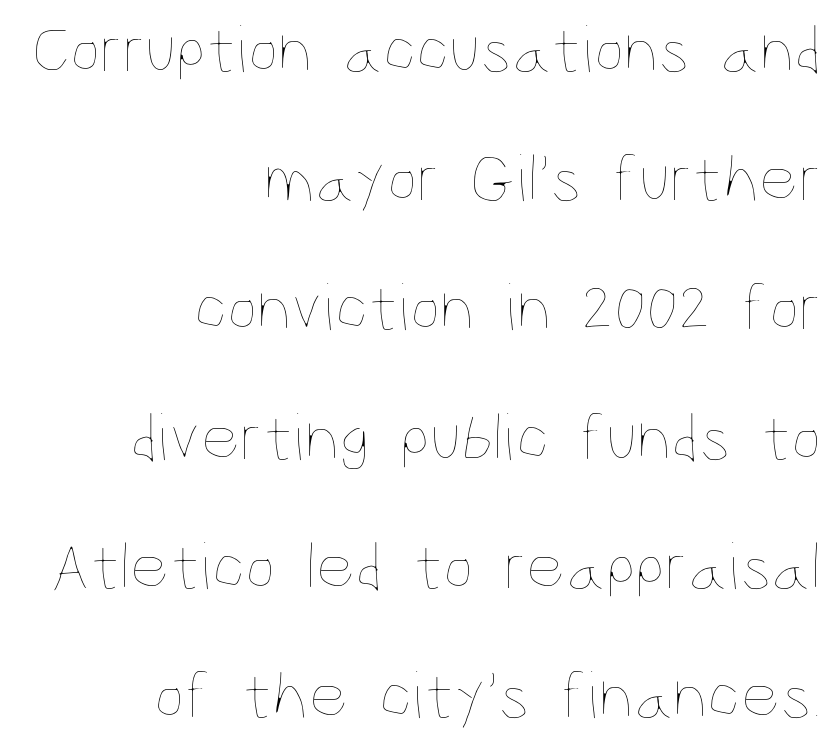
The lettering holds an erect, upright posture throughout. These lines keep a tight, regular rhythm from letter to letter. The strokes are not fattened; the text isn't bold. The passage is arranged like a letterhead date or caption credit — flush right. Whoever set this chose breathing room over compactness in the vertical rhythm. Just letters on the line, the space beneath them empty.
